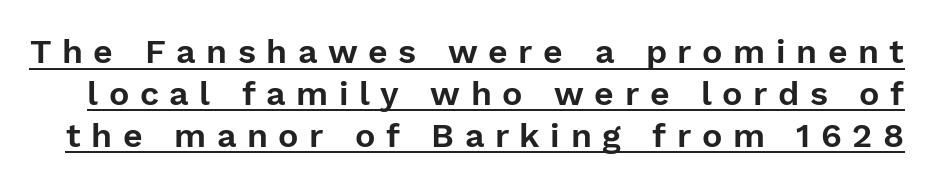
Q: Is the text italic (slanted)? A: No, it is upright.
Q: Is the typeface a serif or a sans-serif typeface? A: Sans-serif.
Q: Is the text underlined? A: Yes.
Q: Is the spacing between letters normal or unusually wide? A: Unusually wide.
Q: Width (condensed, normal, or wide)? A: Normal.
Q: Stroke contrast? A: Low.
Q: x-height? A: Medium.
Q: Monospaced? A: No.
